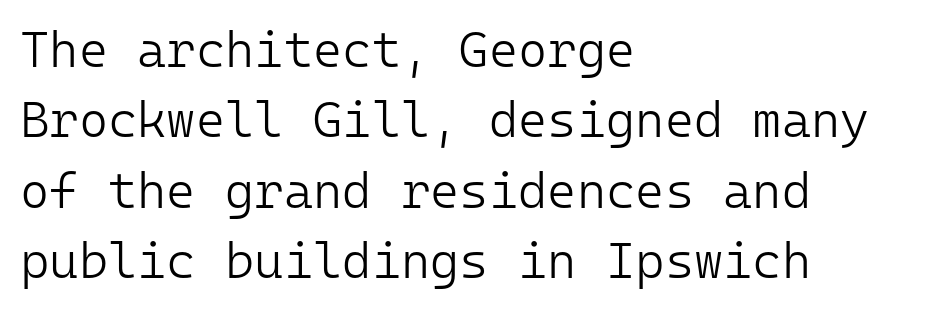
The image shows 50 px light sans-serif type, upright, monospaced; set left-aligned, normal line spacing (1.41x), normal letter spacing, not underlined; low stroke contrast and a medium x-height.
